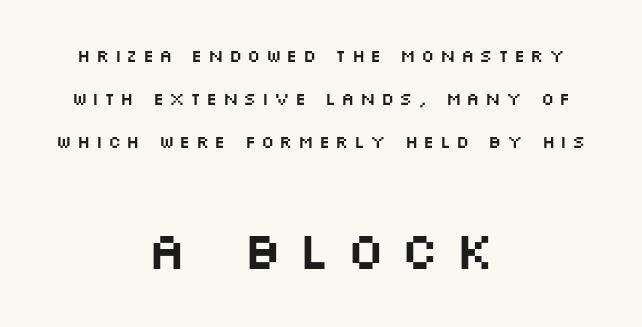
Q: Is the text italic (slanted)? A: No, it is upright.
Q: Is the typeface a serif or a sans-serif typeface? A: Sans-serif.
Q: Is the text underlined? A: No.
Q: How is the paragraph aligned? A: Centered.
Q: Is the spacing between letters normal or unusually wide? A: Unusually wide.
Q: Is the spacing between lines tight, normal or loose? A: Loose.
Q: Which block of text is set in a larger size, the first (top) or the second (bottom)? A: The second (bottom) one.
Q: Width (condensed, normal, or wide)? A: Wide.
Q: Stroke contrast? A: Medium.
Q: x-height? A: Large.
Q: Monospaced? A: No.
